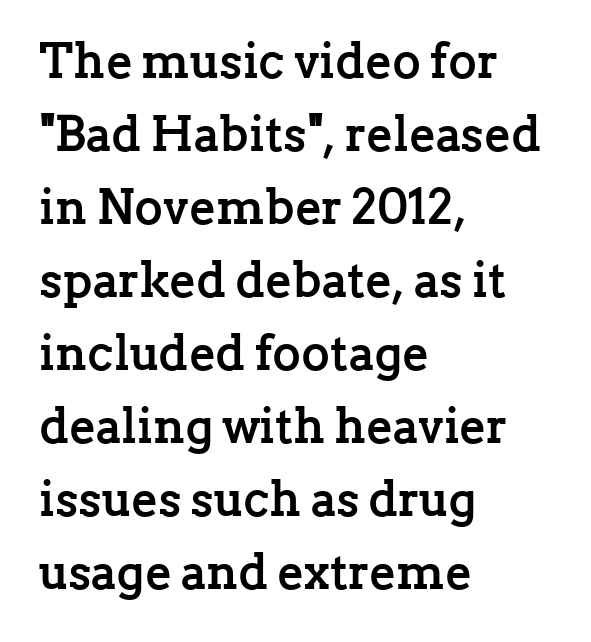
{"serif": "yes", "italic": "no", "bold": "yes", "weight": "semibold", "width": "normal", "stroke_contrast": "low", "x_height": "medium", "monospaced": "no", "underline": "no", "align": "left", "line_spacing": "normal", "line_spacing_ratio": 1.49, "letter_spacing": "normal", "letter_spacing_em": 0.0, "glyph_px": 49}
